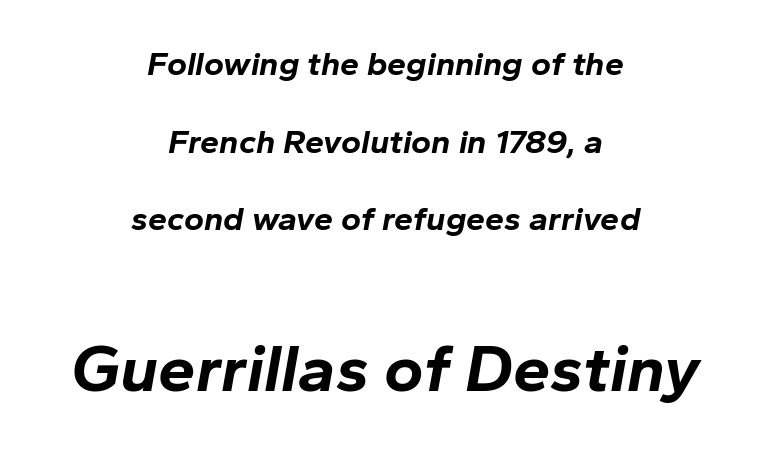
Top chunk: small. Bottom chunk: large. Does the lettering tilt? It does — this is italic. Honestly, the letter spacing is just normal — you wouldn't notice it. The characters look thick and weighty, a clear bold.
